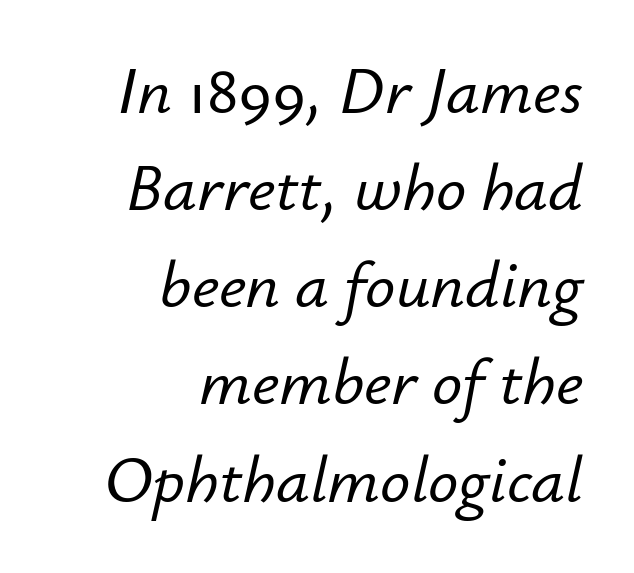
{"italic": "yes", "lean": "right", "slant_degrees": 12, "width": "normal", "stroke_contrast": "low", "x_height": "small", "monospaced": "no", "underline": "no", "align": "right", "line_spacing": "normal", "line_spacing_ratio": 1.45, "letter_spacing": "normal", "letter_spacing_em": 0.0, "glyph_px": 67}
